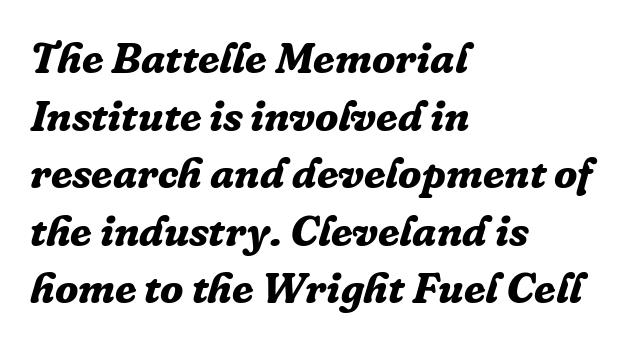
{"serif": "yes", "italic": "yes", "lean": "right", "slant_degrees": 16, "bold": "yes", "weight": "bold", "width": "normal", "stroke_contrast": "low", "x_height": "medium", "monospaced": "no", "underline": "no", "align": "left", "line_spacing": "normal", "line_spacing_ratio": 1.34, "letter_spacing": "normal", "letter_spacing_em": 0.0, "glyph_px": 43}
